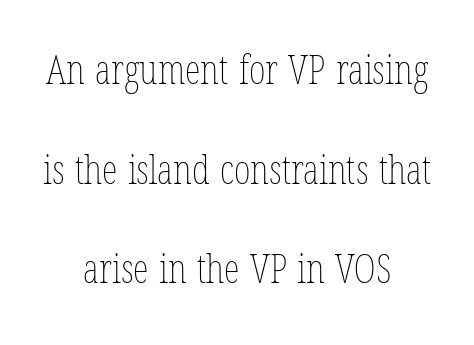
Q: Is the text bold? A: No.
Q: Is the text italic (slanted)? A: No, it is upright.
Q: Is the text underlined? A: No.
Q: How is the paragraph aligned? A: Centered.
Q: Is the spacing between letters normal or unusually wide? A: Normal.
Q: Is the spacing between lines tight, normal or loose? A: Loose.
Q: Width (condensed, normal, or wide)? A: Condensed.
Q: Stroke contrast? A: Low.
Q: x-height? A: Medium.
Q: Monospaced? A: No.
